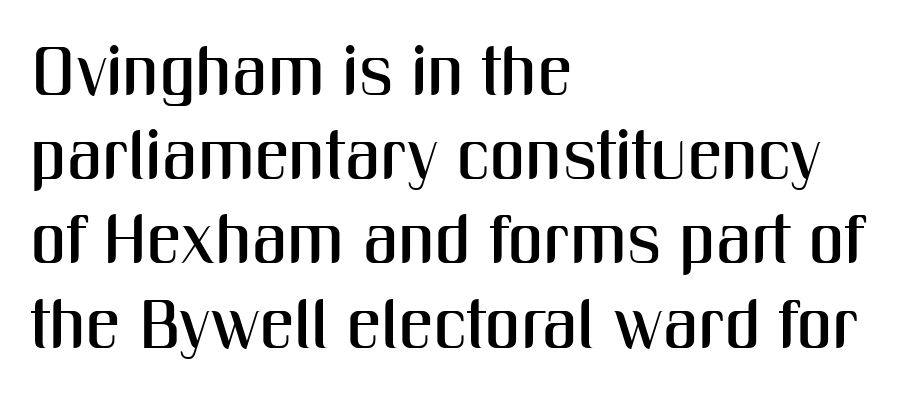
The image shows 69 px condensed sans-serif type, upright; set left-aligned, line spacing 1.22x, normal letter spacing, not underlined; medium stroke contrast and a medium x-height.
